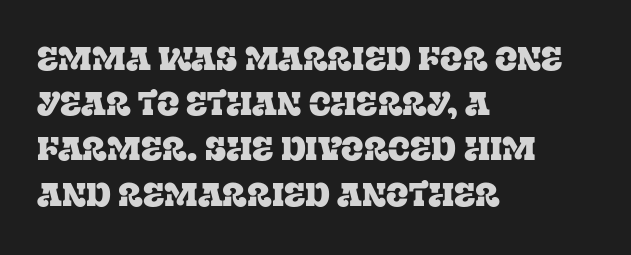
Q: Is the text italic (slanted)? A: No, it is upright.
Q: Is the typeface a serif or a sans-serif typeface? A: Serif.
Q: Is the text underlined? A: No.
Q: How is the paragraph aligned? A: Left-aligned.
Q: Is the spacing between letters normal or unusually wide? A: Normal.
Q: Is the spacing between lines tight, normal or loose? A: Normal.
Q: Width (condensed, normal, or wide)? A: Normal.
Q: Stroke contrast? A: Low.
Q: x-height? A: Large.
Q: Monospaced? A: No.
